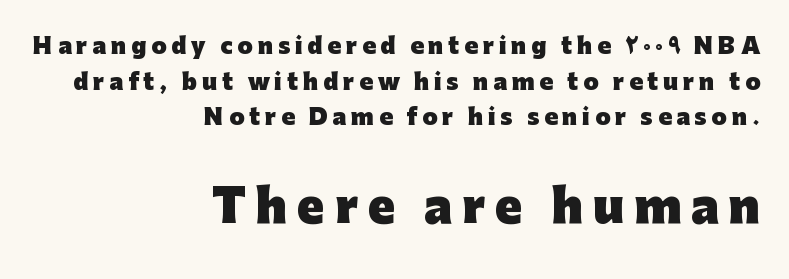
The image shows 45 px heavy sans-serif type, upright; set right-aligned, normal line spacing (1.62x), unusually wide letter spacing (+0.22 em), not underlined; the second (bottom) block is 2.05x larger; low stroke contrast and a medium x-height.
